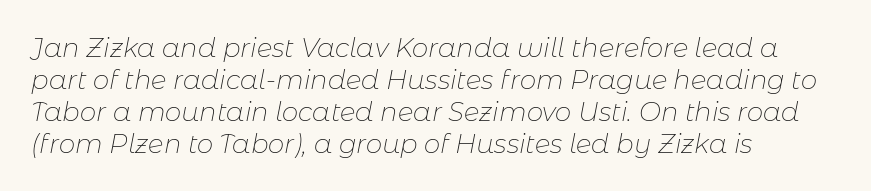
The line texture is even and compact thanks to regular tracking. If you drew a line through each stem, it would be angled. These lines stack with their left ends in a neat column. Check the space under the baseline: it is left empty.
